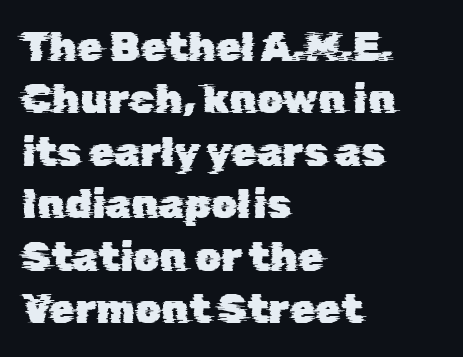
Compared with typical body copy, the letter spacing here is the same. Is this a fixed-width face? No — the glyphs have proportional, varying widths. The passage shown is not underscored anywhere. One glance says typical: line gaps are just what's usual.
